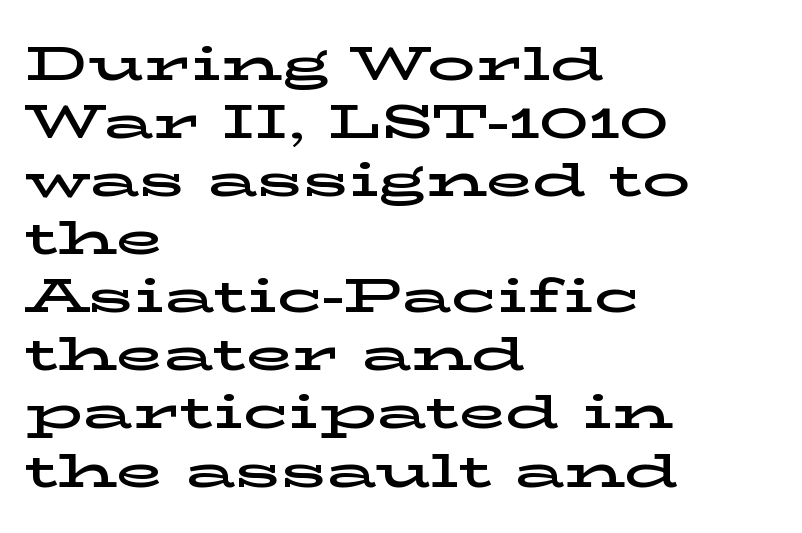
The image shows 48 px wide serif type, upright; set left-aligned, line spacing 1.21x, normal letter spacing, not underlined; low stroke contrast and a medium x-height.
